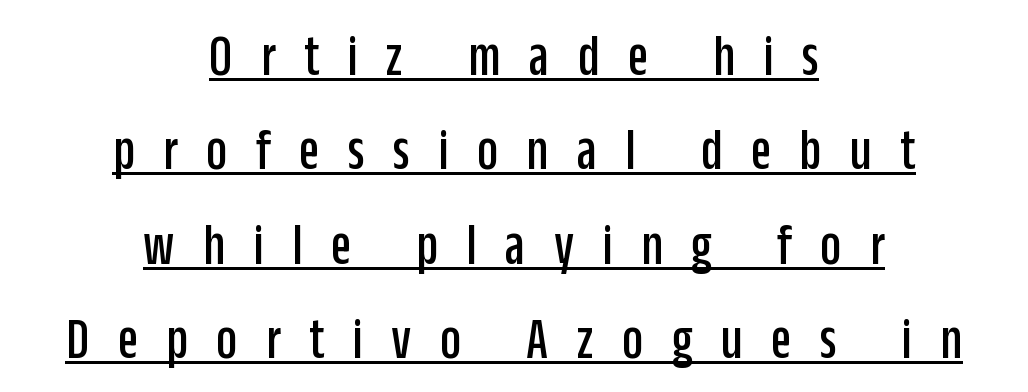
The image shows 59 px condensed sans-serif type, upright; set centered, normal line spacing (1.6x), unusually wide letter spacing (+0.48 em), underlined; low stroke contrast and a large x-height.
